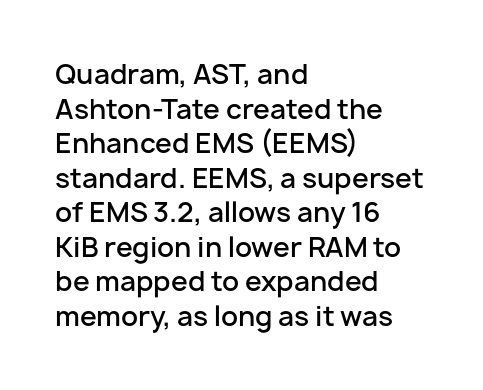
The image shows 27 px text type, upright; set left-aligned, normal line spacing (1.28x), normal letter spacing, not underlined.
